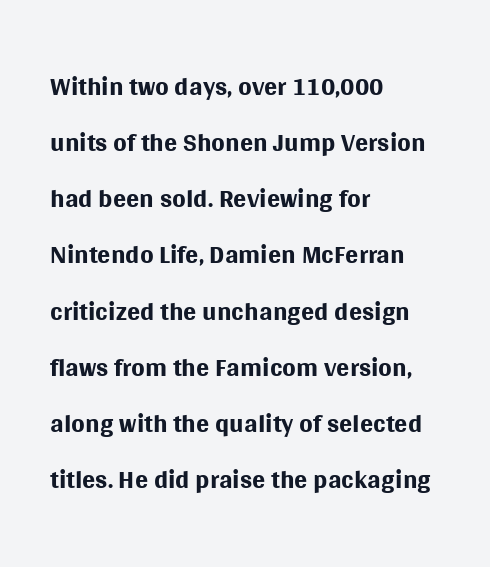
{"serif": "no", "italic": "no", "bold": "no", "weight": "regular", "width": "normal", "stroke_contrast": "medium", "x_height": "large", "monospaced": "no", "underline": "no", "align": "left", "line_spacing": "normal", "line_spacing_ratio": 1.44, "letter_spacing": "normal", "letter_spacing_em": 0.0, "glyph_px": 39}
